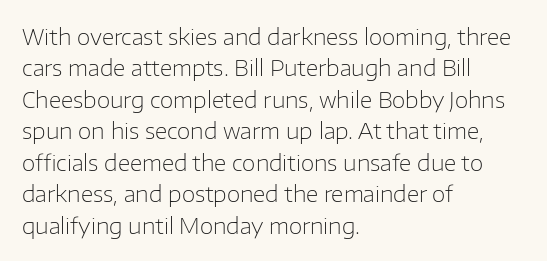
The image shows 22 px text type, upright; set left-aligned, normal line spacing (1.43x), normal letter spacing, not underlined.
